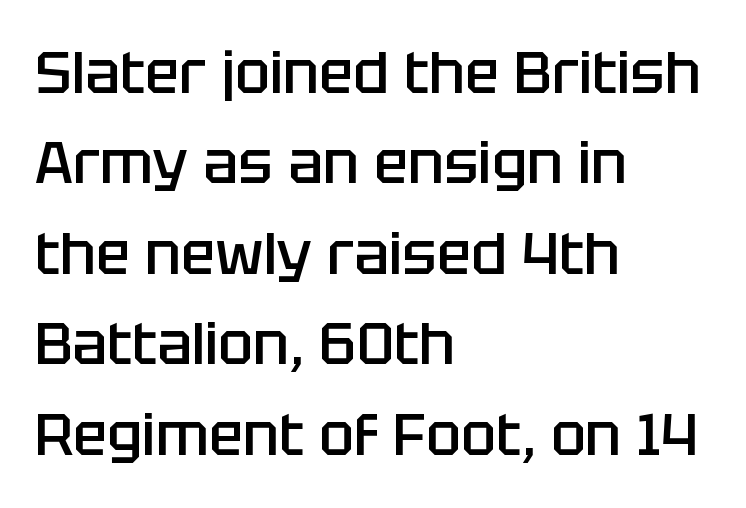
{"serif": "no", "italic": "no", "bold": "semi", "weight": "semibold", "width": "normal", "stroke_contrast": "low", "x_height": "large", "monospaced": "no", "underline": "no", "align": "left", "line_spacing": "normal", "line_spacing_ratio": 1.56, "letter_spacing": "normal", "letter_spacing_em": 0.0, "glyph_px": 58}
